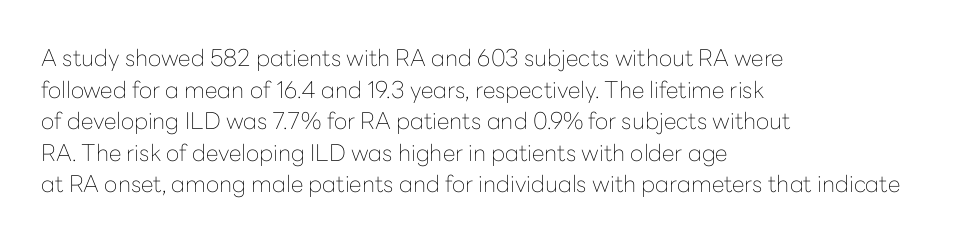
Q: Is the text bold? A: No.
Q: Is the text italic (slanted)? A: No, it is upright.
Q: Is the text underlined? A: No.
Q: How is the paragraph aligned? A: Left-aligned.
Q: Is the spacing between letters normal or unusually wide? A: Normal.
Q: Is the spacing between lines tight, normal or loose? A: Normal.
